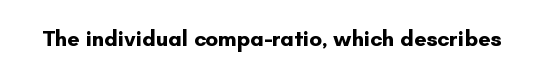
Short note: letters normally spaced. Words float on clear page, feet unadorned. The letters stand upright; this is a roman face. Heavy, bold letterforms.
